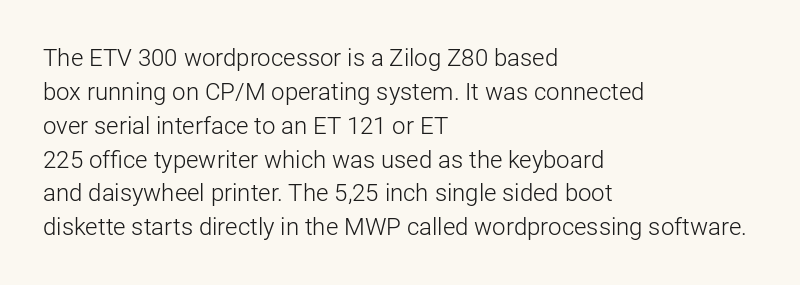
Q: Is the text bold? A: No.
Q: Is the text italic (slanted)? A: No, it is upright.
Q: Is the text underlined? A: No.
Q: How is the paragraph aligned? A: Left-aligned.
Q: Is the spacing between letters normal or unusually wide? A: Normal.
Q: Is the spacing between lines tight, normal or loose? A: Normal.
